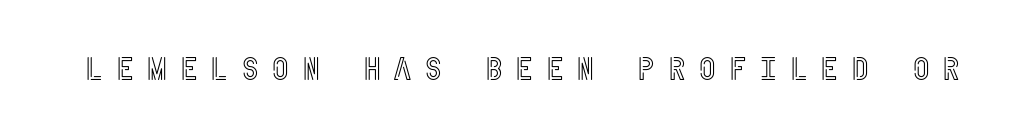
Q: Is the text italic (slanted)? A: No, it is upright.
Q: Is the text underlined? A: No.
Q: Is the spacing between letters normal or unusually wide? A: Unusually wide.
Q: Width (condensed, normal, or wide)? A: Condensed.
Q: x-height? A: Large.
